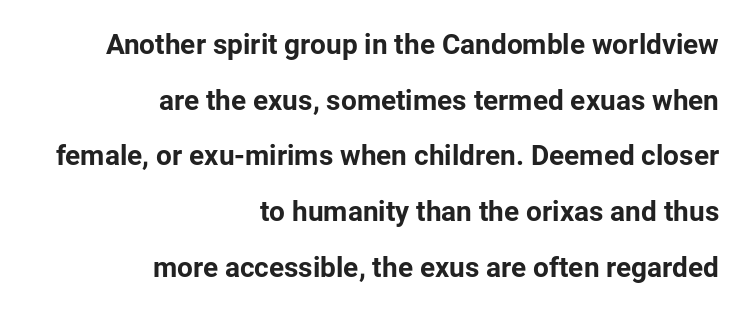
Q: Is the text bold? A: Yes.
Q: Is the text italic (slanted)? A: No, it is upright.
Q: Is the typeface a serif or a sans-serif typeface? A: Sans-serif.
Q: Is the text underlined? A: No.
Q: How is the paragraph aligned? A: Right-aligned.
Q: Is the spacing between letters normal or unusually wide? A: Normal.
Q: Is the spacing between lines tight, normal or loose? A: Loose.
Q: Width (condensed, normal, or wide)? A: Normal.
Q: Stroke contrast? A: Low.
Q: x-height? A: Medium.
Q: Monospaced? A: No.
